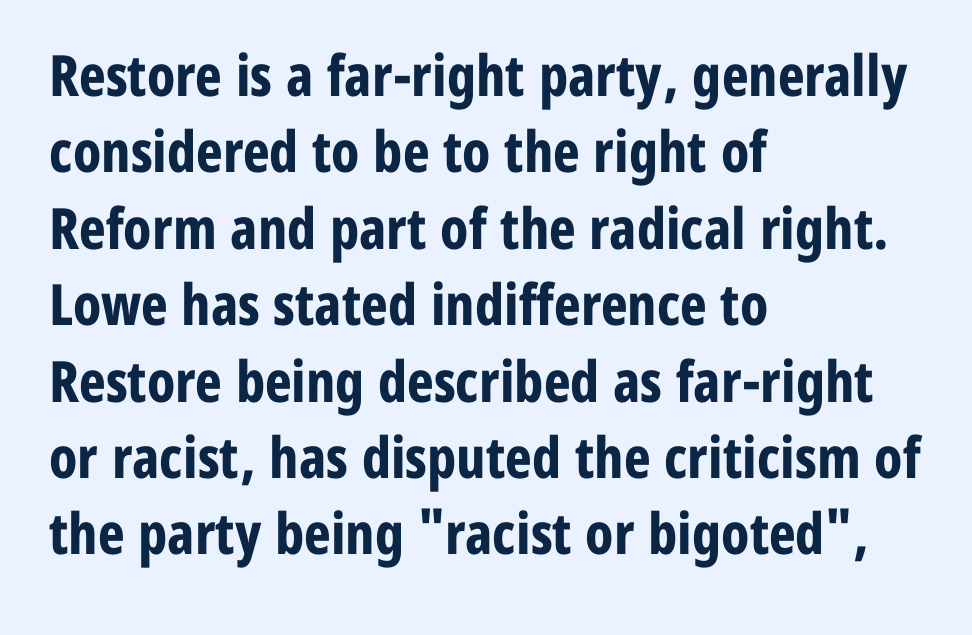
{"serif": "no", "italic": "no", "bold": "yes", "weight": "bold", "width": "condensed", "stroke_contrast": "low", "x_height": "medium", "monospaced": "no", "underline": "no", "align": "left", "line_spacing": "normal", "line_spacing_ratio": 1.34, "letter_spacing": "normal", "letter_spacing_em": 0.0, "glyph_px": 57}
